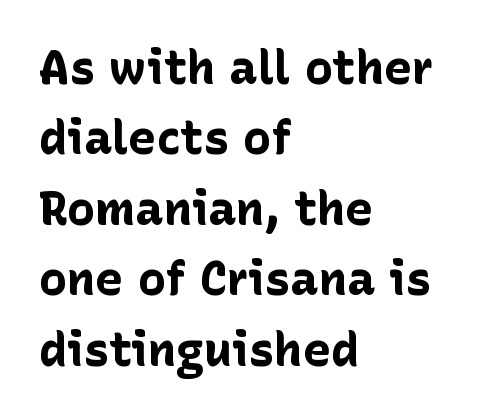
Q: Is the text bold? A: Yes.
Q: Is the text italic (slanted)? A: No, it is upright.
Q: Is the typeface a serif or a sans-serif typeface? A: Sans-serif.
Q: Is the text underlined? A: No.
Q: How is the paragraph aligned? A: Left-aligned.
Q: Is the spacing between letters normal or unusually wide? A: Normal.
Q: Is the spacing between lines tight, normal or loose? A: Normal.
Q: Width (condensed, normal, or wide)? A: Normal.
Q: Stroke contrast? A: Low.
Q: x-height? A: Medium.
Q: Monospaced? A: No.
